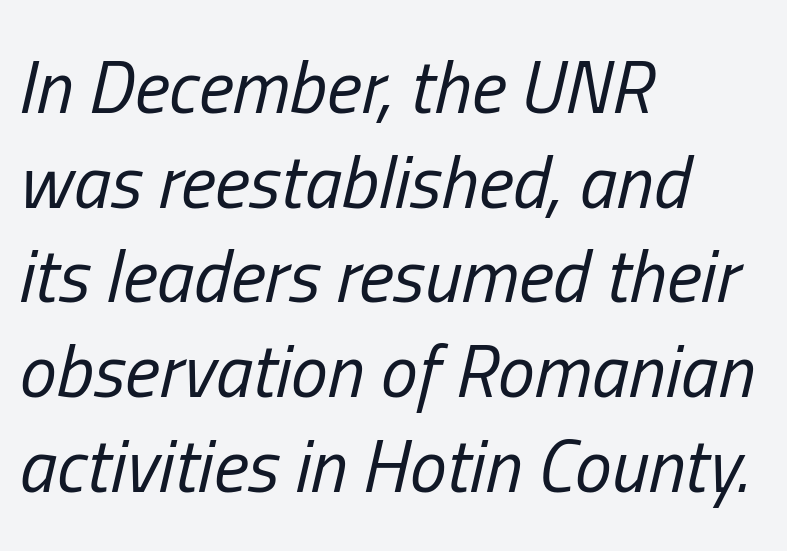
These lines are rendered in a variable-pitch font. In terms of posture, this sample is oblique. Decoration check: the copy has no underline. The letters look calm and open, with moderate or lighter stems. Every row of glyphs begins at an identical x-position on the left.
